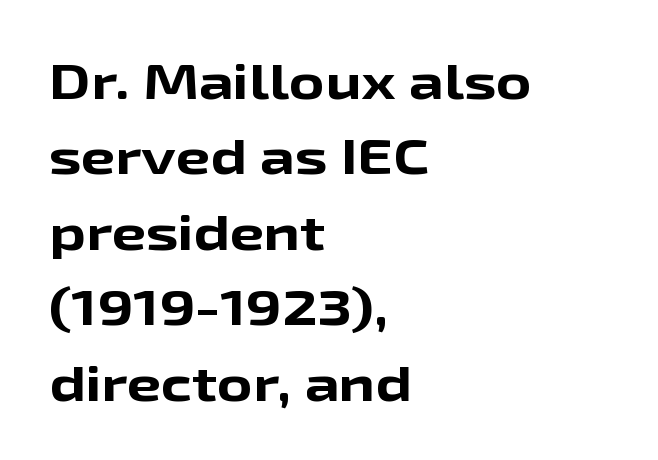
A typesetter would label this face a sans. The paragraph shown leans on its left margin. This sample uses an upright cut, with every glyph sitting square on the baseline. The designer left line spacing at the default. Here the glyphs are tracked normally, forming tight word shapes.
